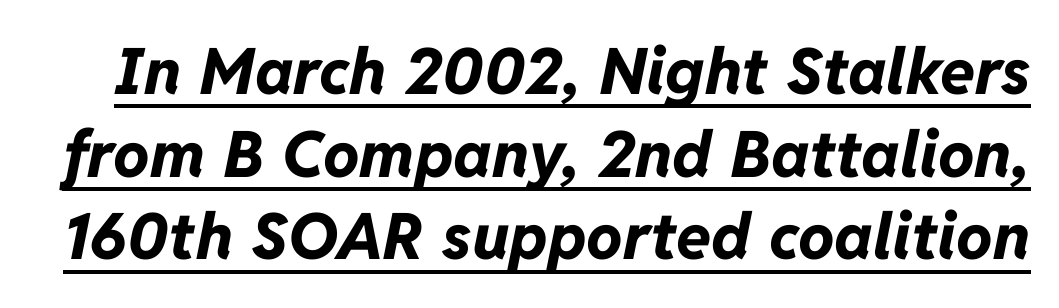
Q: Is the text bold? A: Yes.
Q: Is the text italic (slanted)? A: Yes, it leans right by about 11 degrees.
Q: Is the text underlined? A: Yes.
Q: Is the spacing between letters normal or unusually wide? A: Normal.
Q: Is the spacing between lines tight, normal or loose? A: Normal.
Q: Width (condensed, normal, or wide)? A: Normal.
Q: Stroke contrast? A: Low.
Q: x-height? A: Medium.
Q: Monospaced? A: No.
